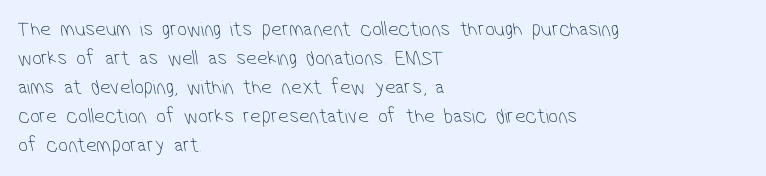
Q: Is the text bold? A: No.
Q: Is the text underlined? A: No.
Q: How is the paragraph aligned? A: Left-aligned.
Q: Is the spacing between letters normal or unusually wide? A: Normal.
Q: Is the spacing between lines tight, normal or loose? A: Normal.
